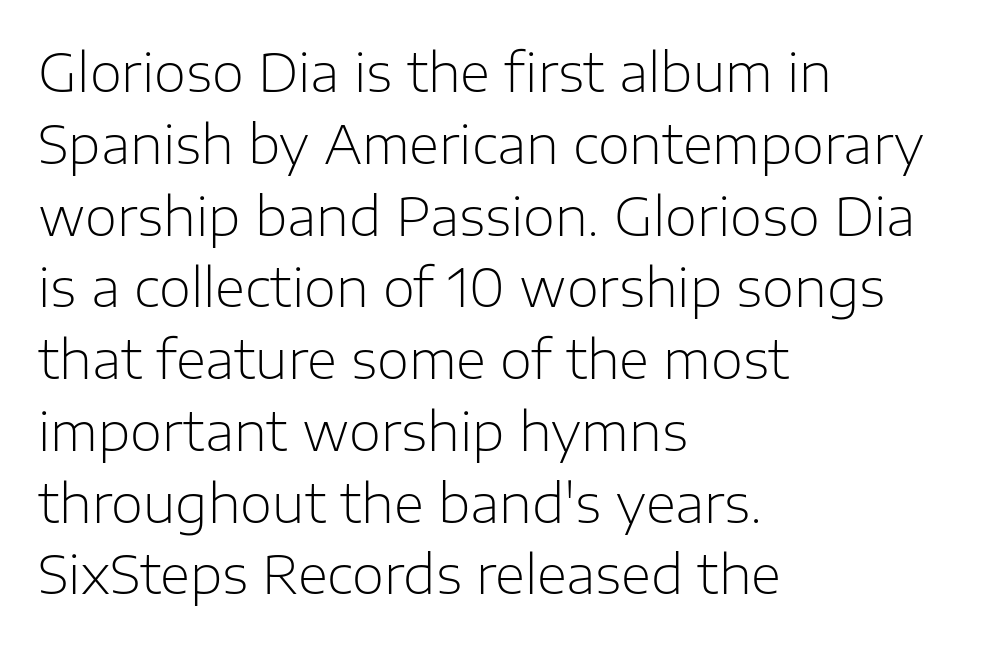
Q: Is the text bold? A: No.
Q: Is the text italic (slanted)? A: No, it is upright.
Q: Is the typeface a serif or a sans-serif typeface? A: Sans-serif.
Q: Is the text underlined? A: No.
Q: How is the paragraph aligned? A: Left-aligned.
Q: Is the spacing between letters normal or unusually wide? A: Normal.
Q: Is the spacing between lines tight, normal or loose? A: Normal.
Q: Width (condensed, normal, or wide)? A: Normal.
Q: Stroke contrast? A: Low.
Q: x-height? A: Medium.
Q: Monospaced? A: No.
